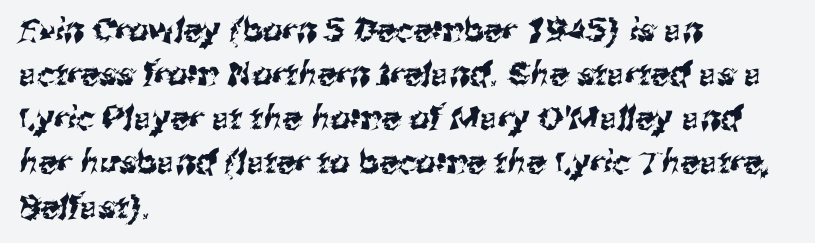
{"serif": "no", "width": "normal", "stroke_contrast": "medium", "x_height": "medium", "monospaced": "no", "underline": "no", "align": "left", "line_spacing": "normal", "line_spacing_ratio": 1.38, "letter_spacing": "normal", "letter_spacing_em": 0.0, "glyph_px": 32}
